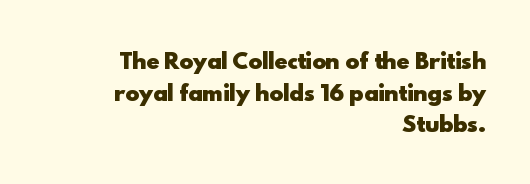
Q: Is the text bold? A: Yes.
Q: Is the text italic (slanted)? A: No, it is upright.
Q: Is the text underlined? A: No.
Q: How is the paragraph aligned? A: Right-aligned.
Q: Is the spacing between letters normal or unusually wide? A: Normal.
Q: Is the spacing between lines tight, normal or loose? A: Normal.
